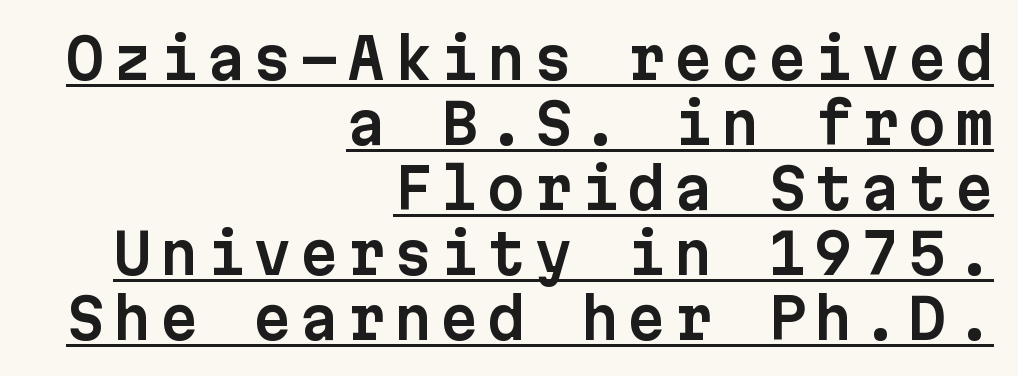
{"serif": "no", "italic": "no", "width": "normal", "stroke_contrast": "low", "x_height": "medium", "monospaced": "yes", "underline": "yes", "align": "right", "line_spacing_ratio": 1.18, "glyph_px": 55}
